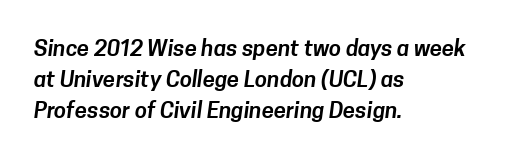
Q: Is the text underlined? A: No.
Q: How is the paragraph aligned? A: Left-aligned.
Q: Is the spacing between letters normal or unusually wide? A: Normal.
Q: Is the spacing between lines tight, normal or loose? A: Normal.
